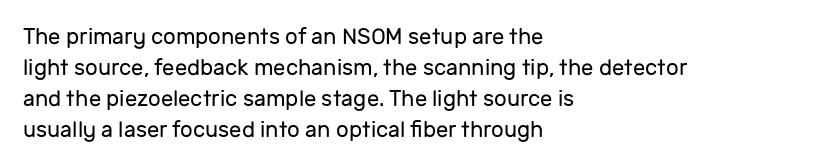
Q: Is the text bold? A: No.
Q: Is the text italic (slanted)? A: No, it is upright.
Q: Is the text underlined? A: No.
Q: How is the paragraph aligned? A: Left-aligned.
Q: Is the spacing between letters normal or unusually wide? A: Normal.
Q: Is the spacing between lines tight, normal or loose? A: Normal.
